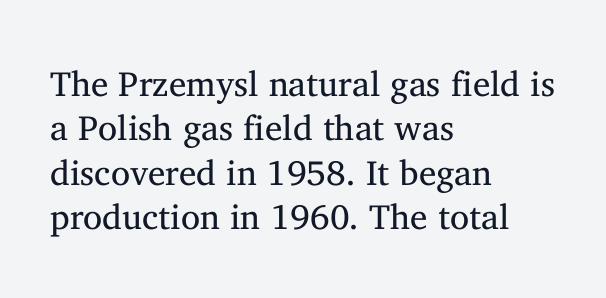
Each line starts at the same left margin while the right side varies. Each stroke keeps to a modest, everyday thickness or less. Interline gaps are of average width in this sample. The rendering uses natural spacing where letterforms have individual widths.
